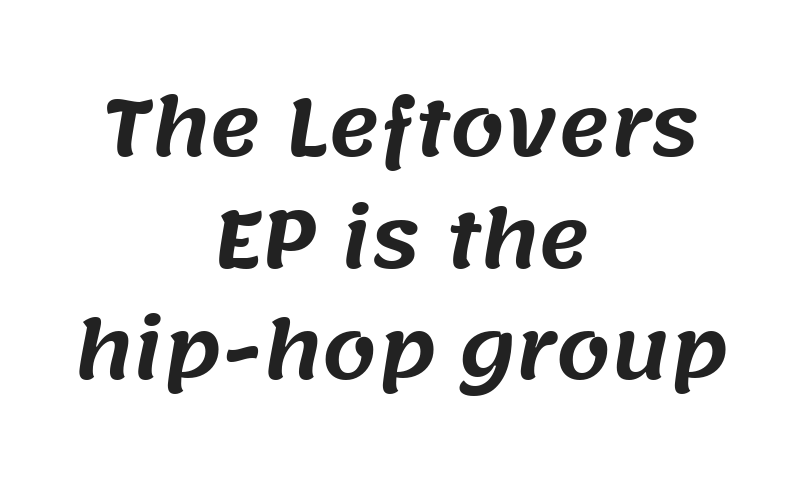
The image shows 78 px sans-serif type; set centered, normal line spacing (1.43x), normal letter spacing, not underlined; medium stroke contrast and a large x-height.
